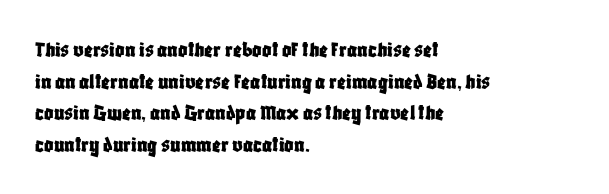
The image shows 23 px text type, upright; set left-aligned, normal line spacing (1.38x), normal letter spacing, not underlined.
